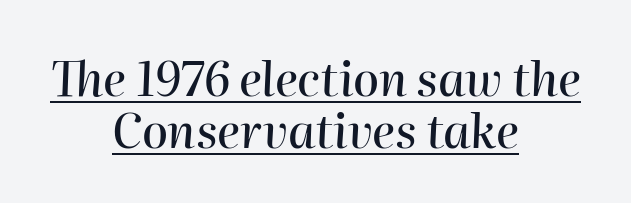
Q: Is the text italic (slanted)? A: Yes, it leans right by about 2 degrees.
Q: Is the text underlined? A: Yes.
Q: How is the paragraph aligned? A: Centered.
Q: Is the spacing between letters normal or unusually wide? A: Normal.
Q: Is the spacing between lines tight, normal or loose? A: Tight.
Q: Width (condensed, normal, or wide)? A: Normal.
Q: Stroke contrast? A: High.
Q: x-height? A: Medium.
Q: Monospaced? A: No.
